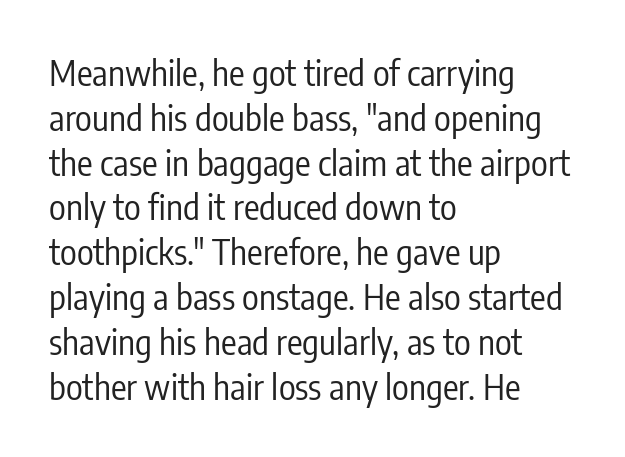
Each word holds together tightly as a unit, with standard inter-letter gaps. The specimen reads as upright at a glance. Grotesque or geometric, the face here clearly has no serifs. This block has exactly the height ordinary leading produces.
